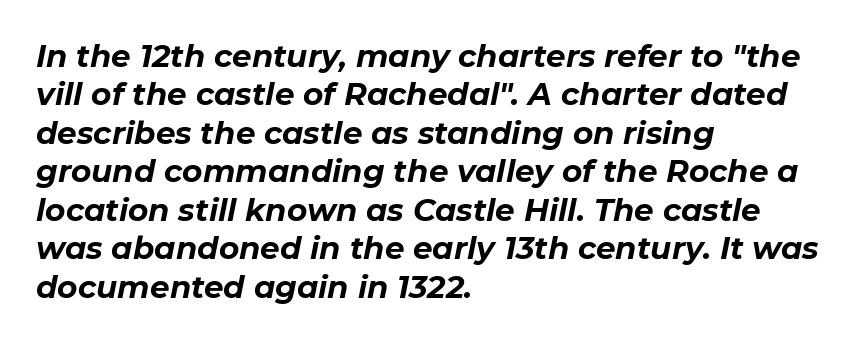
The image shows 31 px bold type, italic (leaning right); set left-aligned, line spacing 1.24x, normal letter spacing, not underlined; low stroke contrast and a medium x-height.
